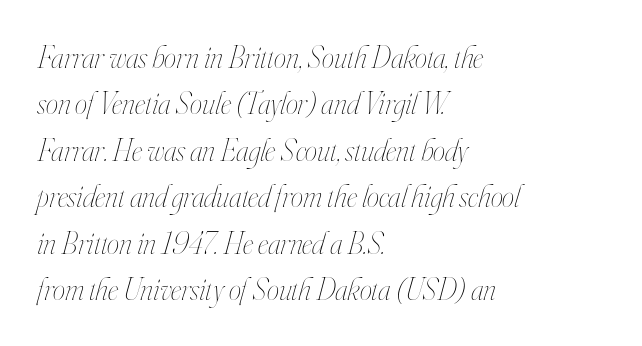
Q: Is the text bold? A: No.
Q: Is the text italic (slanted)? A: Yes, it leans right by about 16 degrees.
Q: Is the text underlined? A: No.
Q: How is the paragraph aligned? A: Left-aligned.
Q: Is the spacing between letters normal or unusually wide? A: Normal.
Q: Is the spacing between lines tight, normal or loose? A: Normal.
Q: Width (condensed, normal, or wide)? A: Condensed.
Q: Stroke contrast? A: High.
Q: x-height? A: Small.
Q: Monospaced? A: No.
